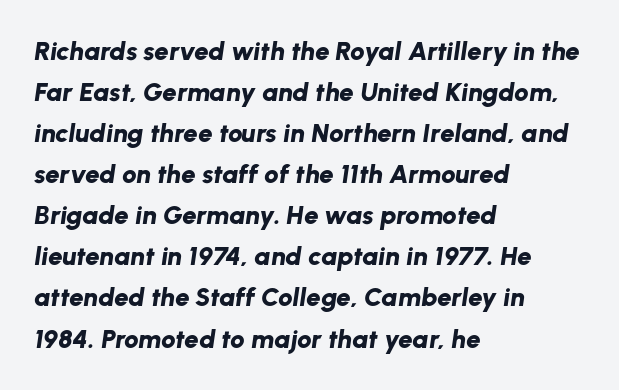
This is oblique type, the kind used for emphasis or titles. Whoever set this chose a conventional vertical rhythm. Lines of text with bare space underneath. A dark, heavy texture on the line: the type is bold. Nothing unusual about the tracking: characters are spaced as the font intends. Which margin do the lines hug? The left one — the right edge is uneven.
